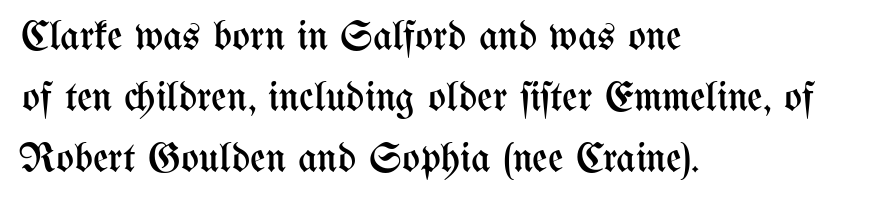
The image shows 42 px regular-weight, condensed type, upright; set left-aligned, normal line spacing (1.45x), normal letter spacing, not underlined; medium stroke contrast and a medium x-height.
